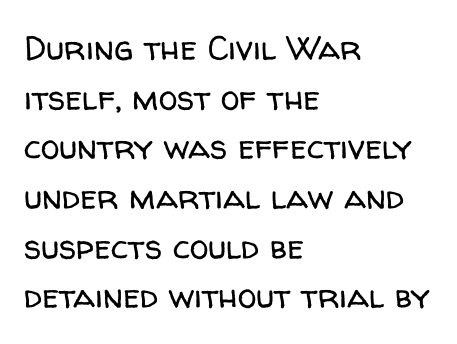
Q: Is the text bold? A: No.
Q: Is the text italic (slanted)? A: No, it is upright.
Q: Is the typeface a serif or a sans-serif typeface? A: Sans-serif.
Q: Is the text underlined? A: No.
Q: How is the paragraph aligned? A: Left-aligned.
Q: Is the spacing between letters normal or unusually wide? A: Normal.
Q: Is the spacing between lines tight, normal or loose? A: Normal.
Q: Width (condensed, normal, or wide)? A: Normal.
Q: Stroke contrast? A: Low.
Q: x-height? A: Medium.
Q: Monospaced? A: No.
